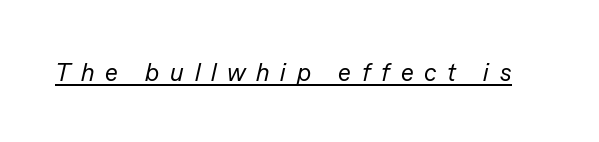
Unbolded letterforms with no extra heft. You could only call the tracking loose — the letters float apart. This is underlined copy, the kind a proofreader might mark for attention. Slanted lettering throughout.
